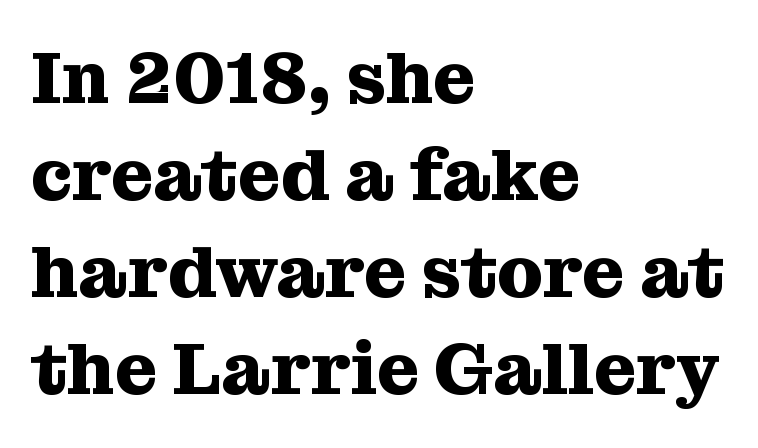
The image shows 73 px heavy serif type, upright; set left-aligned, normal line spacing (1.33x), normal letter spacing, not underlined; medium stroke contrast and a medium x-height.
